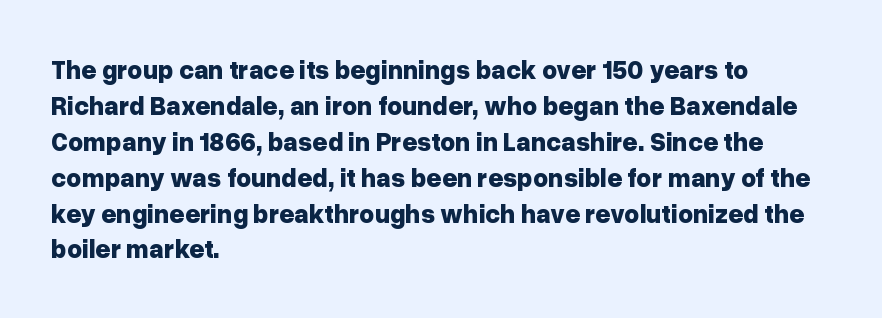
Q: Is the text bold? A: Yes.
Q: Is the text italic (slanted)? A: No, it is upright.
Q: Is the text underlined? A: No.
Q: How is the paragraph aligned? A: Left-aligned.
Q: Is the spacing between letters normal or unusually wide? A: Normal.
Q: Is the spacing between lines tight, normal or loose? A: Normal.
